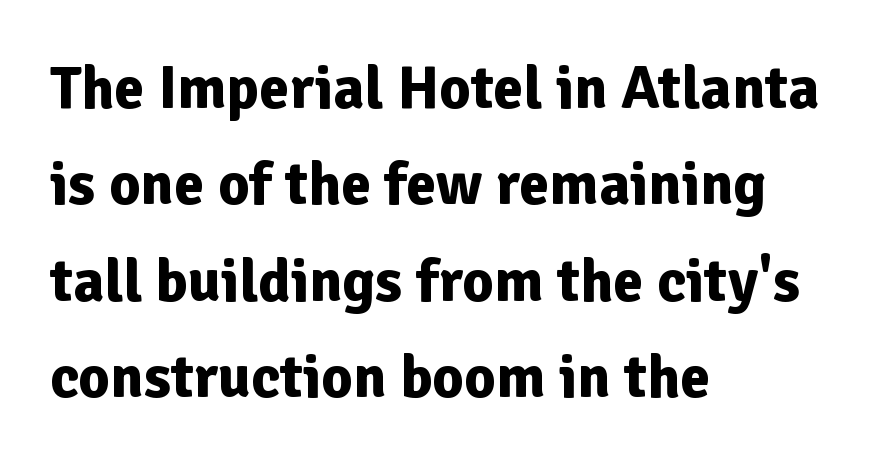
Q: Is the text bold? A: Yes.
Q: Is the text italic (slanted)? A: No, it is upright.
Q: Is the typeface a serif or a sans-serif typeface? A: Sans-serif.
Q: Is the text underlined? A: No.
Q: How is the paragraph aligned? A: Left-aligned.
Q: Is the spacing between letters normal or unusually wide? A: Normal.
Q: Is the spacing between lines tight, normal or loose? A: Normal.
Q: Width (condensed, normal, or wide)? A: Normal.
Q: Stroke contrast? A: Low.
Q: x-height? A: Medium.
Q: Monospaced? A: No.
